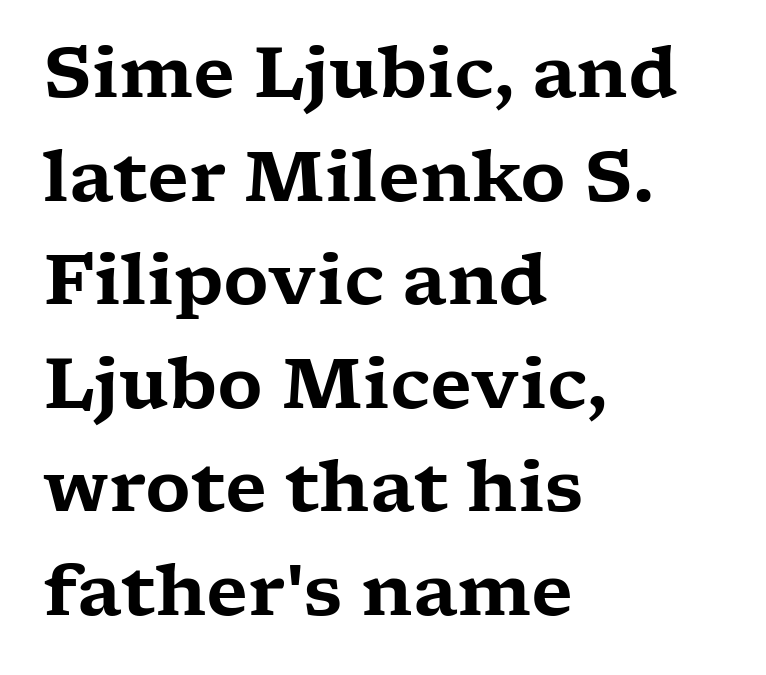
The face used here is proportionally spaced, like ordinary book or web type. Leading: standard. Short and long lines alike share a common starting point at left. Nobody drew a line under any word here. Regarding serifs, this sample has them.
